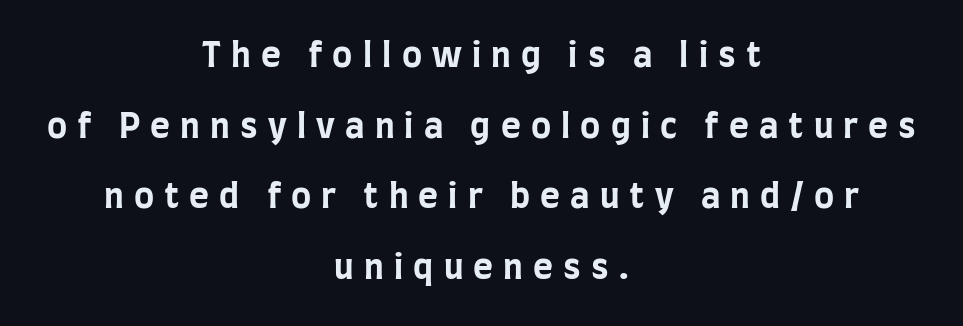
Q: Is the text bold? A: Yes.
Q: Is the text italic (slanted)? A: No, it is upright.
Q: Is the typeface a serif or a sans-serif typeface? A: Sans-serif.
Q: Is the text underlined? A: No.
Q: How is the paragraph aligned? A: Centered.
Q: Is the spacing between letters normal or unusually wide? A: Unusually wide.
Q: Is the spacing between lines tight, normal or loose? A: Loose.
Q: Width (condensed, normal, or wide)? A: Condensed.
Q: Stroke contrast? A: Low.
Q: x-height? A: Large.
Q: Monospaced? A: No.
